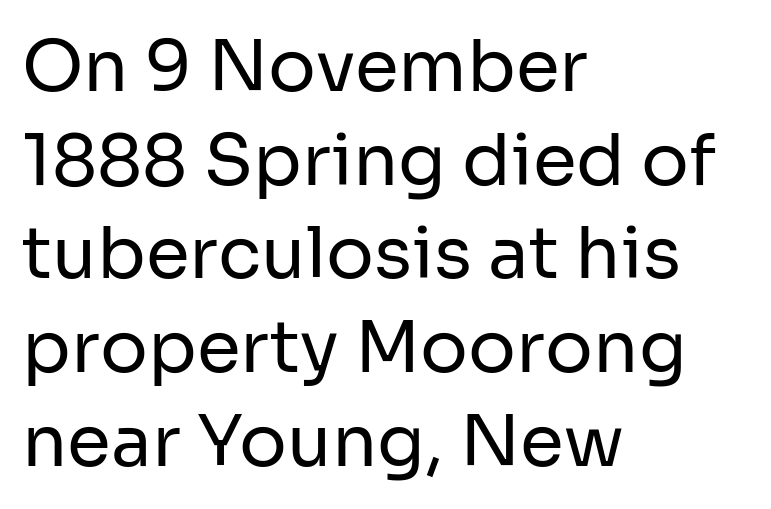
{"serif": "no", "italic": "no", "bold": "no", "weight": "regular", "width": "normal", "stroke_contrast": "low", "x_height": "medium", "monospaced": "no", "underline": "no", "align": "left", "line_spacing": "normal", "line_spacing_ratio": 1.32, "letter_spacing": "normal", "letter_spacing_em": 0.0, "glyph_px": 71}
